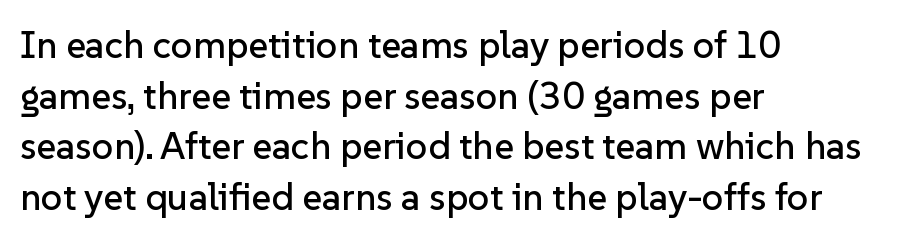
The image shows 38 px sans-serif type, upright; set left-aligned, normal line spacing (1.33x), normal letter spacing, not underlined; low stroke contrast and a medium x-height.
